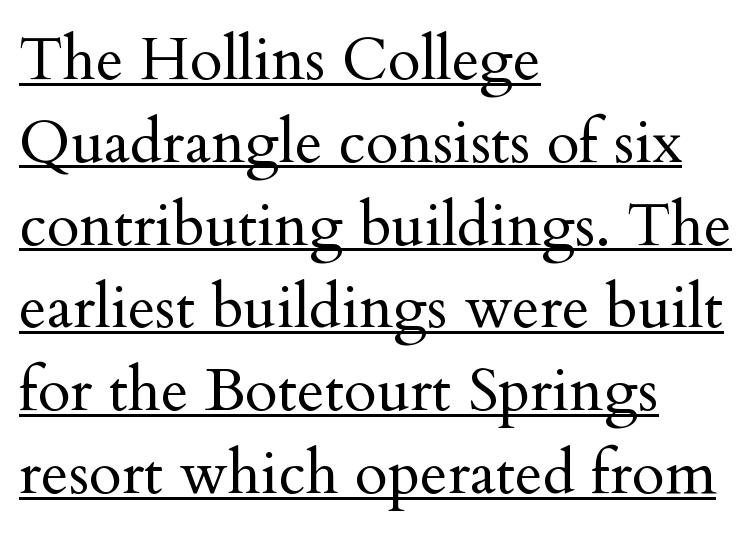
The passage shown has conventional tracking throughout. Compared with a typical body face, this is equally light or lighter still. Posture: vertical. Small tapered or slab feet sit at the stroke ends, so this counts as serif. Underlined type. The rows are spaced the way most documents space them.
